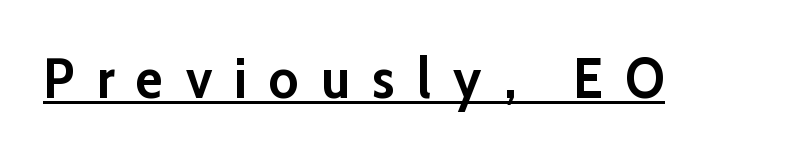
Between one letter and the next there's a generous, obvious gap. Each letter keeps its own natural width here, so spacing adapts to shape. A typographer would call this underscored text. The lettering stays uniformly vertical, giving the passage a roman look. A sans-serif font was chosen for this passage. Strokes here are thick enough to call this a true bold.
